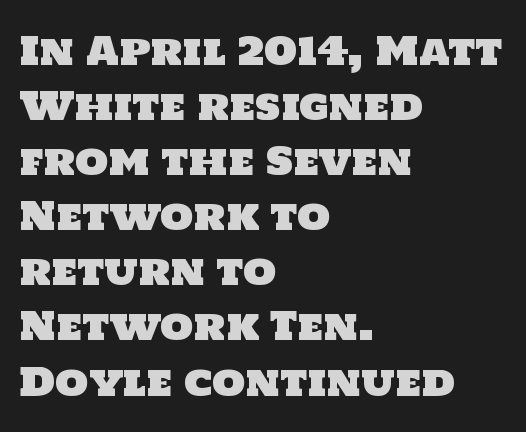
These lines are rendered in a variable-pitch font. The space directly below the letters is spotless. The designer went with a sans here, leaving each stem footless. The face used here is rendered with its standard letterfit. Notice how the passage keeps a crisp vertical edge on the left only. This sample keeps an unexceptional amount of space between lines.
